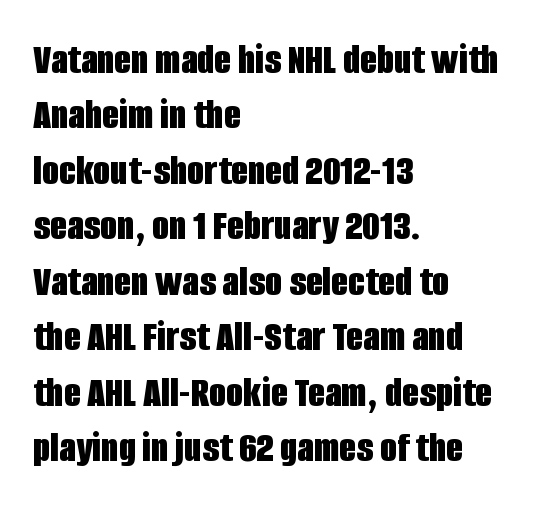
Q: Is the text bold? A: Yes.
Q: Is the text italic (slanted)? A: No, it is upright.
Q: Is the typeface a serif or a sans-serif typeface? A: Sans-serif.
Q: Is the text underlined? A: No.
Q: How is the paragraph aligned? A: Left-aligned.
Q: Is the spacing between letters normal or unusually wide? A: Normal.
Q: Is the spacing between lines tight, normal or loose? A: Normal.
Q: Width (condensed, normal, or wide)? A: Condensed.
Q: Stroke contrast? A: Low.
Q: x-height? A: Large.
Q: Monospaced? A: No.
